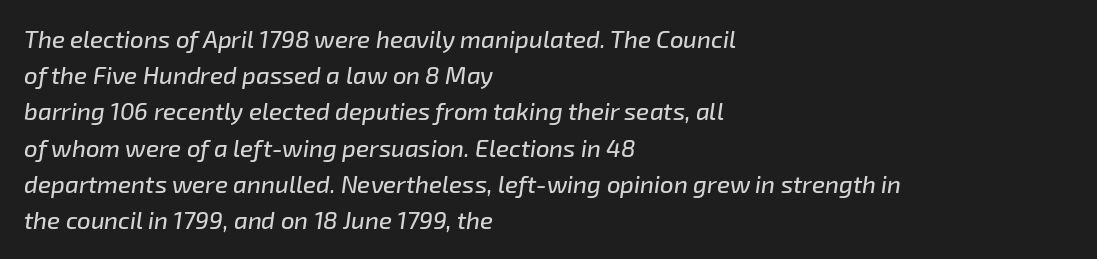
Q: Is the text italic (slanted)? A: Yes, it leans right by about 8 degrees.
Q: Is the text underlined? A: No.
Q: How is the paragraph aligned? A: Left-aligned.
Q: Is the spacing between letters normal or unusually wide? A: Normal.
Q: Is the spacing between lines tight, normal or loose? A: Normal.
